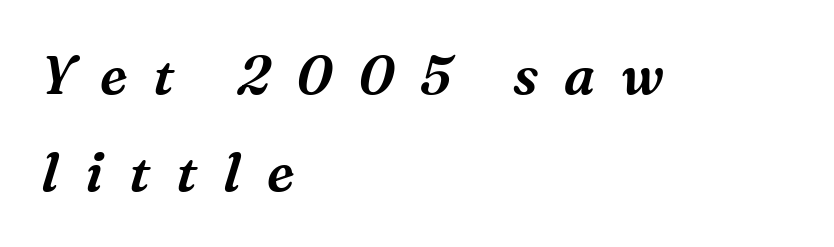
{"serif": "yes", "italic": "yes", "lean": "right", "slant_degrees": 16, "width": "normal", "stroke_contrast": "medium", "x_height": "medium", "monospaced": "no", "underline": "no", "align": "left", "line_spacing_ratio": 1.8, "letter_spacing": "wide", "letter_spacing_em": 0.48, "glyph_px": 54}
